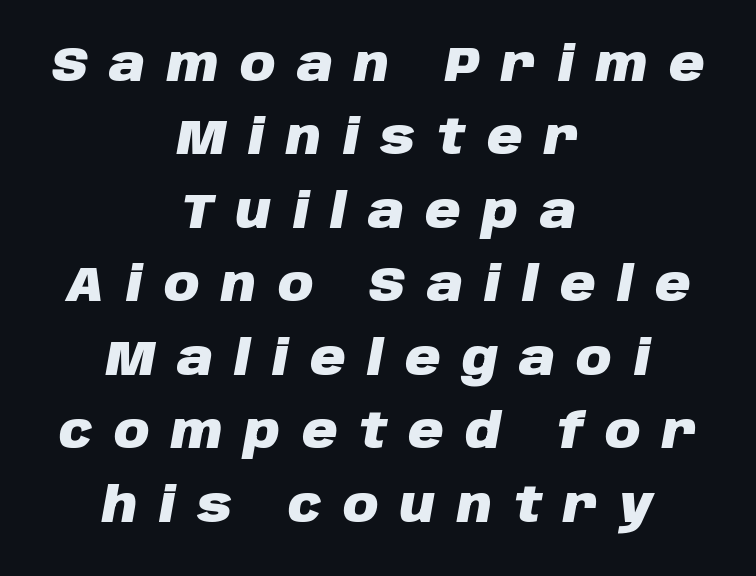
{"italic": "yes", "lean": "right", "slant_degrees": 10, "bold": "yes", "weight": "heavy", "width": "normal", "stroke_contrast": "low", "x_height": "large", "monospaced": "no", "underline": "no", "align": "center", "line_spacing": "normal", "line_spacing_ratio": 1.5, "letter_spacing": "wide", "letter_spacing_em": 0.44, "glyph_px": 49}
